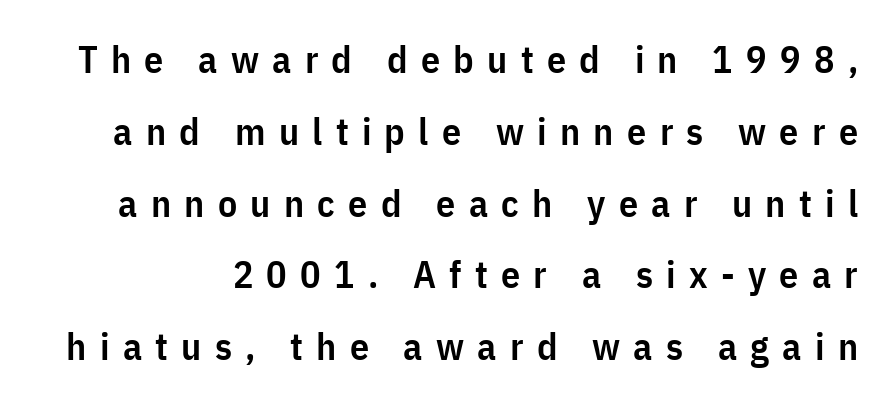
The image shows 38 px semibold, condensed sans-serif type, upright; set line spacing 1.89x, unusually wide letter spacing (+0.35 em), not underlined; low stroke contrast and a medium x-height.
